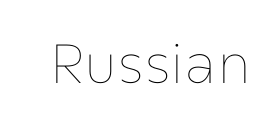
{"italic": "no", "bold": "no", "weight": "thin", "width": "normal", "stroke_contrast": "low", "x_height": "medium", "monospaced": "no", "underline": "no", "letter_spacing": "normal", "letter_spacing_em": 0.0, "glyph_px": 55}
